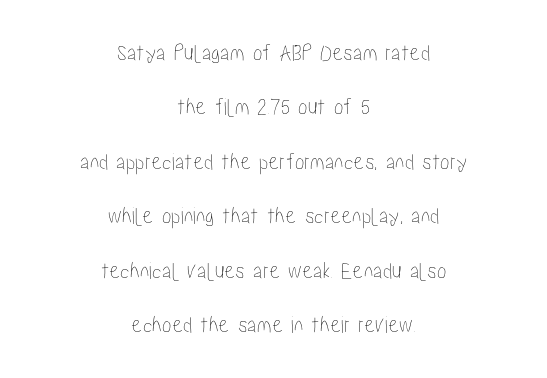
Spacing between characters is what you'd get straight out of the box. Caption: multi-line text, centered on the measure. This rendering features lettering with no underline. One glance says open: line gaps are wider than usual. Nope, not italic — everything's standing straight.
